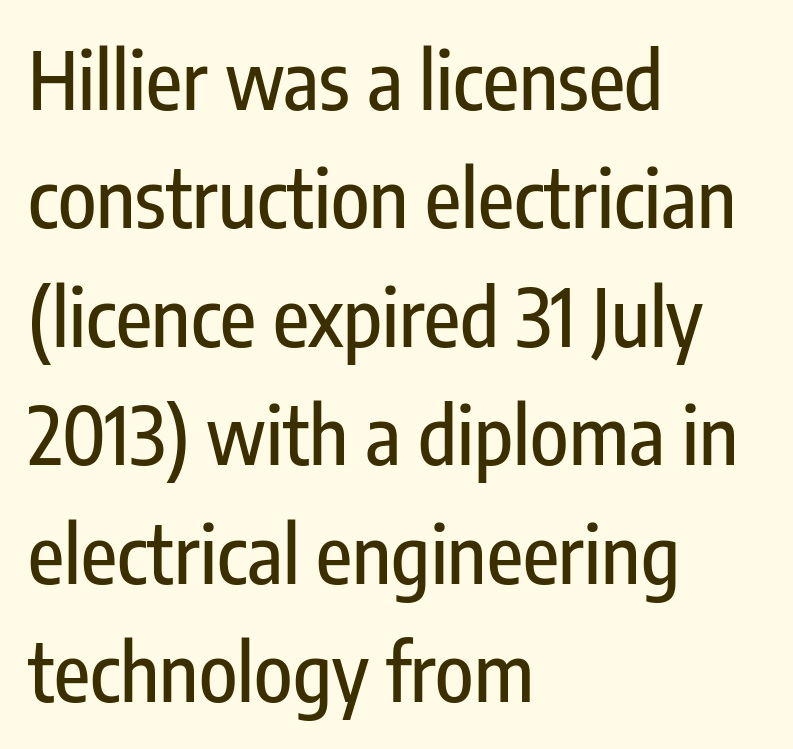
The lettering holds an erect, upright posture throughout. Quick note: interline space is typical. Horizontal alignment here is leftward, the default for most running prose. This sample uses plain, unmodified letter spacing. Descenders hang freely into open space. The passage shown is typed in a proportional face where columns would drift.
